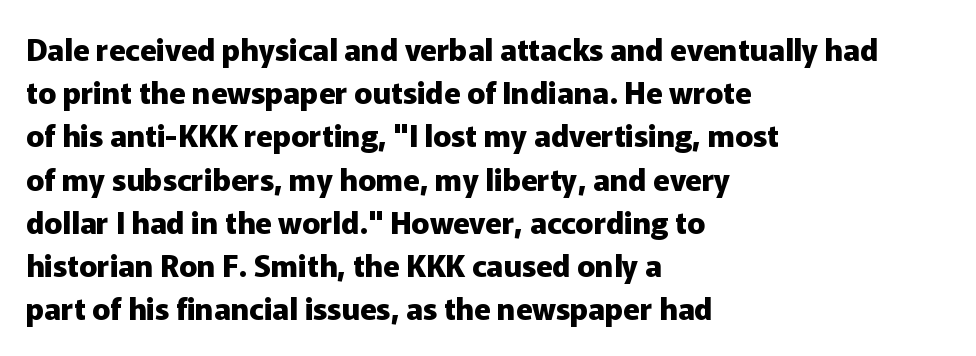
Summary of vertical rhythm: regular, with standard interline spacing. Check the space under the baseline: it is left empty. Type style note: lacks serifs. Tracking value appears to be zero — textbook default spacing. Emphasis by weight is at full strength: bold.
